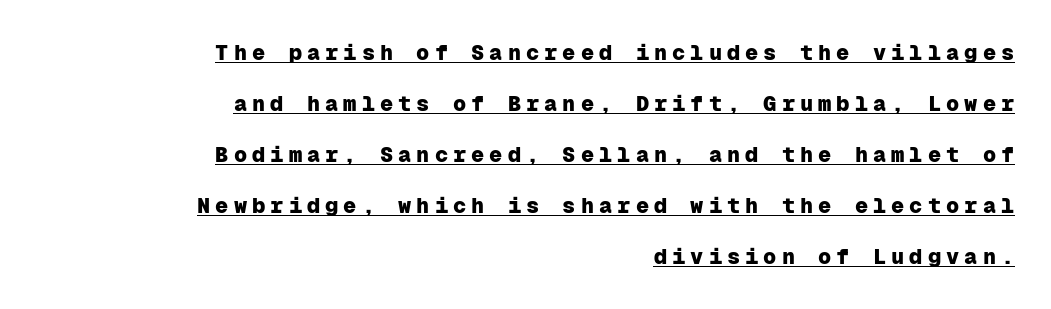
Q: Is the text bold? A: Yes.
Q: Is the text italic (slanted)? A: No, it is upright.
Q: Is the text underlined? A: Yes.
Q: How is the paragraph aligned? A: Right-aligned.
Q: Is the spacing between letters normal or unusually wide? A: Unusually wide.
Q: Is the spacing between lines tight, normal or loose? A: Loose.
